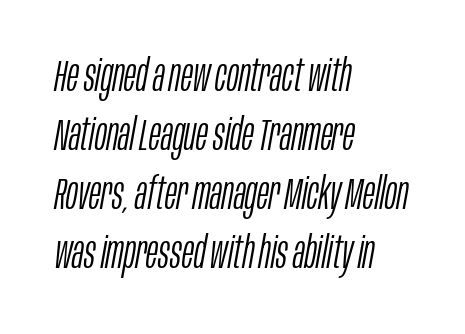
{"italic": "yes", "lean": "right", "slant_degrees": 10, "bold": "no", "weight": "light", "width": "condensed", "stroke_contrast": "low", "x_height": "large", "monospaced": "no", "underline": "no", "align": "left", "line_spacing": "normal", "line_spacing_ratio": 1.31, "letter_spacing": "normal", "letter_spacing_em": 0.0, "glyph_px": 45}
